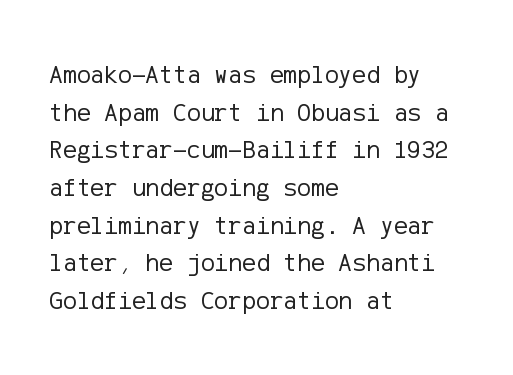
This sample is left-justified, so line endings fall wherever the words run out. Short note: letters normally spaced. These lines were composed using upright roman letters. Nothing heavy about these letters — not bold at all. The glyphs are unaccompanied by any horizontal stroke below them. Quick note: interline space is typical.
